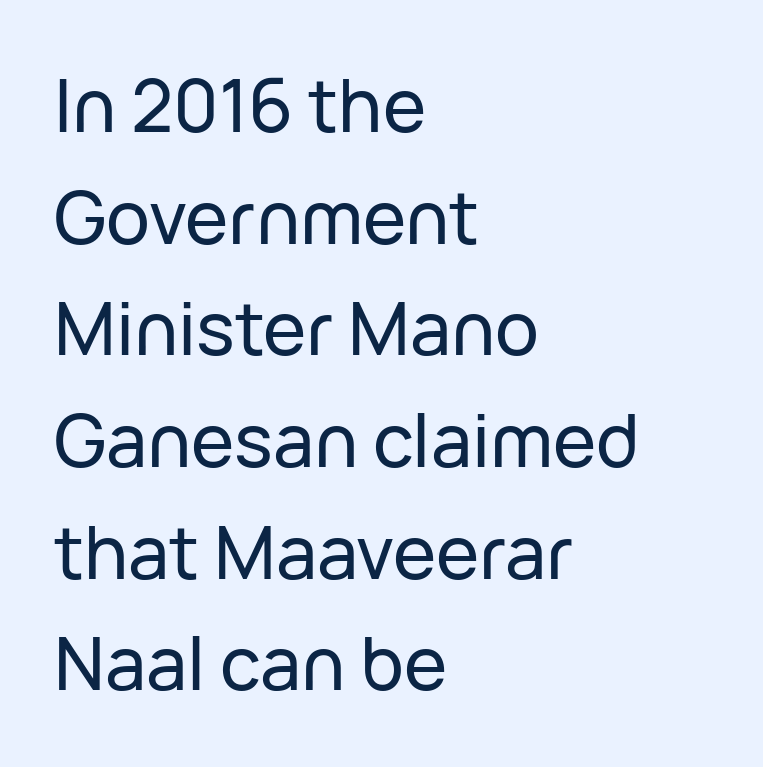
The image shows 73 px sans-serif type, upright; set left-aligned, normal line spacing (1.53x), normal letter spacing, not underlined; low stroke contrast and a medium x-height.
